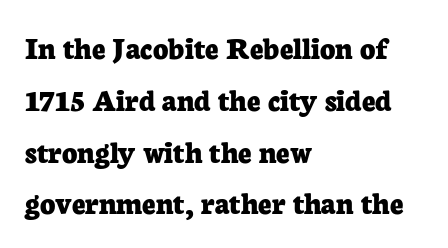
The image shows 33 px bold serif type, upright; set left-aligned, normal line spacing (1.57x), normal letter spacing, not underlined; low stroke contrast and a medium x-height.
